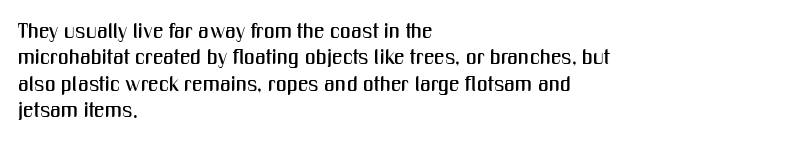
Q: Is the text italic (slanted)? A: No, it is upright.
Q: Is the text underlined? A: No.
Q: How is the paragraph aligned? A: Left-aligned.
Q: Is the spacing between letters normal or unusually wide? A: Normal.
Q: Is the spacing between lines tight, normal or loose? A: Normal.
